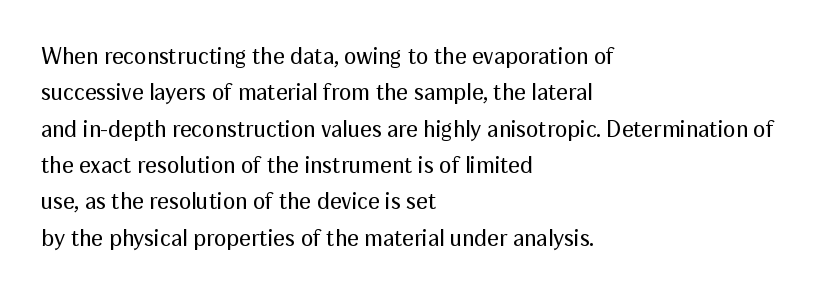
The image shows 23 px text type, upright; set left-aligned, normal line spacing (1.58x), normal letter spacing, not underlined.
